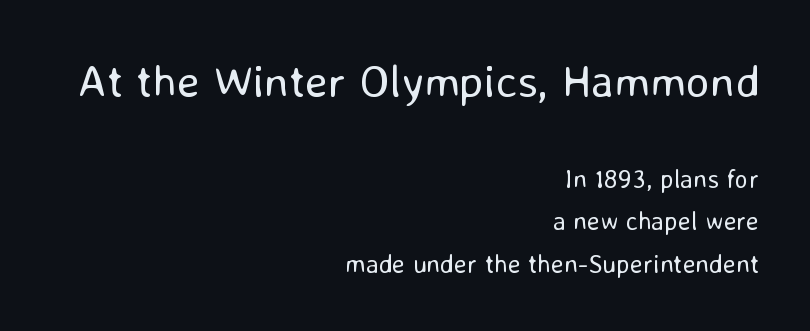
Q: Is the text bold? A: No.
Q: Is the text italic (slanted)? A: No, it is upright.
Q: Is the typeface a serif or a sans-serif typeface? A: Sans-serif.
Q: Is the text underlined? A: No.
Q: How is the paragraph aligned? A: Right-aligned.
Q: Is the spacing between letters normal or unusually wide? A: Normal.
Q: Is the spacing between lines tight, normal or loose? A: Normal.
Q: Which block of text is set in a larger size, the first (top) or the second (bottom)? A: The first (top) one.
Q: Width (condensed, normal, or wide)? A: Normal.
Q: Stroke contrast? A: Low.
Q: x-height? A: Medium.
Q: Monospaced? A: No.
